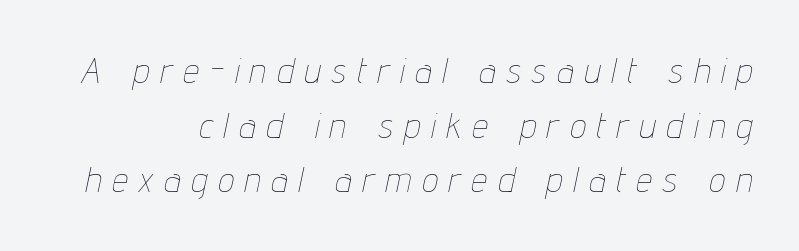
Unmarked baselines from the first word to the last. On a weight scale, this lands at 450 or below. Students, note that the glyphs here are deliberately spaced far apart. Spacing verdict: proportional, widths tailored to each character.
